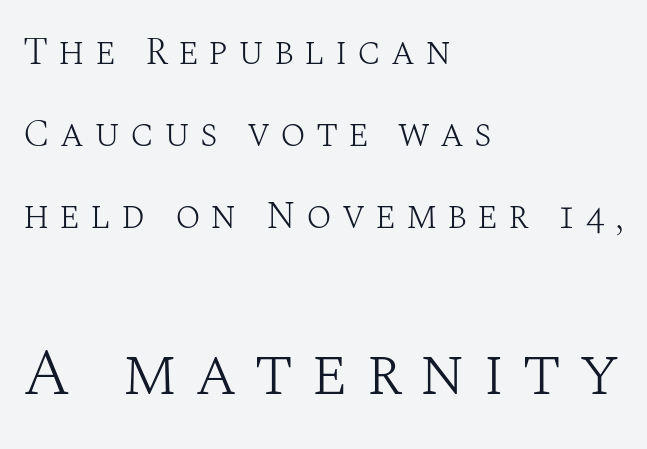
Rendered with straight, roman letterforms. The weight would be labelled regular, book, light, or lighter still. In terms of leading, this rendering errs on the spacious side. Here the glyphs are tracked loosely, breaking word shapes into spaced letters. Descender tails drop into unmarked territory.
